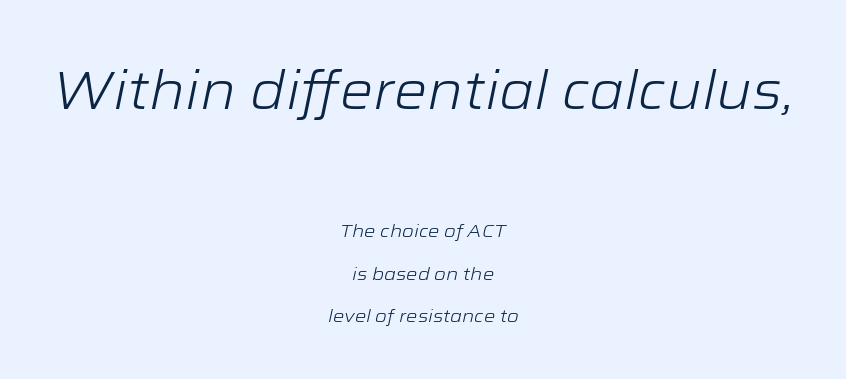
{"italic": "yes", "lean": "right", "slant_degrees": 12, "bold": "no", "weight": "light", "width": "wide", "stroke_contrast": "low", "x_height": "medium", "monospaced": "no", "underline": "no", "align": "center", "line_spacing": "loose", "line_spacing_ratio": 2.37, "letter_spacing": "normal", "letter_spacing_em": 0.0, "larger_block": "first", "size_ratio": 2.94, "glyph_px": 53}
